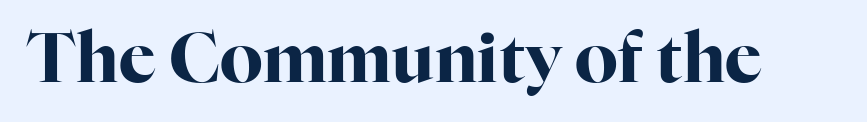
Is this a sans? No — the strokes have serifs. Honestly, the letter spacing is just normal — you wouldn't notice it. Varying glyph widths throughout — classic text-font behaviour. Unlike italic type, these characters show no tilt at all.
